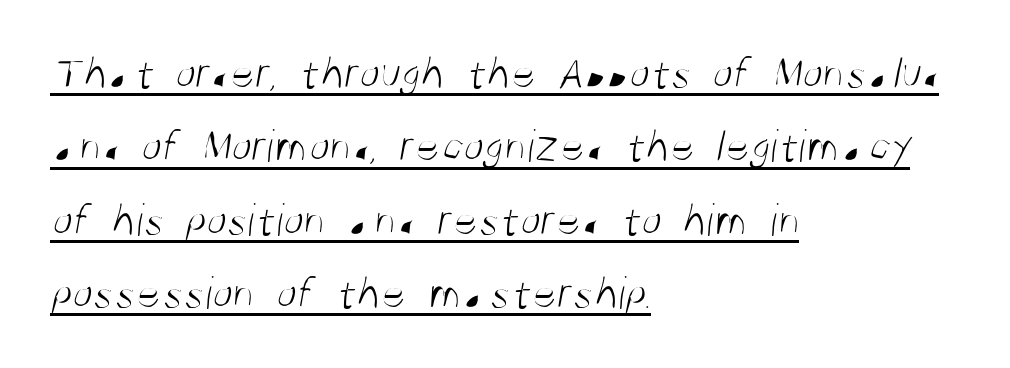
{"serif": "no", "bold": "no", "weight": "light", "width": "condensed", "stroke_contrast": "medium", "x_height": "large", "monospaced": "no", "underline": "yes", "align": "left", "line_spacing": "normal", "line_spacing_ratio": 1.56, "letter_spacing": "normal", "letter_spacing_em": 0.0, "glyph_px": 47}
